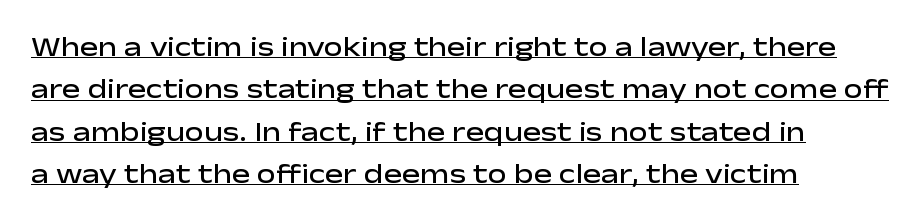
The image shows 27 px text type, upright; set left-aligned, normal line spacing (1.57x), normal letter spacing, underlined.
